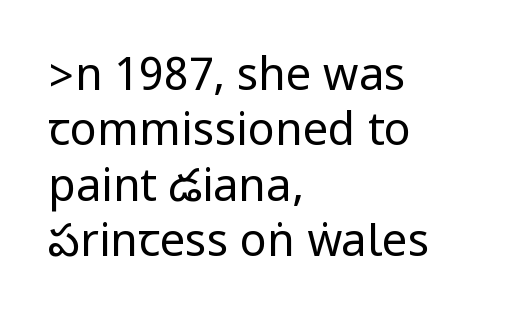
The setting favours the left margin, as ordinary paragraphs usually do. The letters stand straight up with perfectly vertical stems. Ink coverage per letter is moderate at most. In terms of letterspacing, this is plain default setting.
